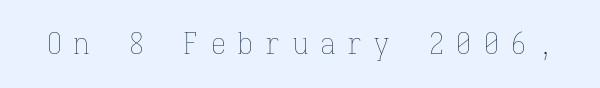
{"italic": "no", "bold": "no", "weight": "thin", "width": "condensed", "stroke_contrast": "low", "x_height": "medium", "monospaced": "yes", "underline": "no", "letter_spacing": "wide", "letter_spacing_em": 0.41, "glyph_px": 30}
